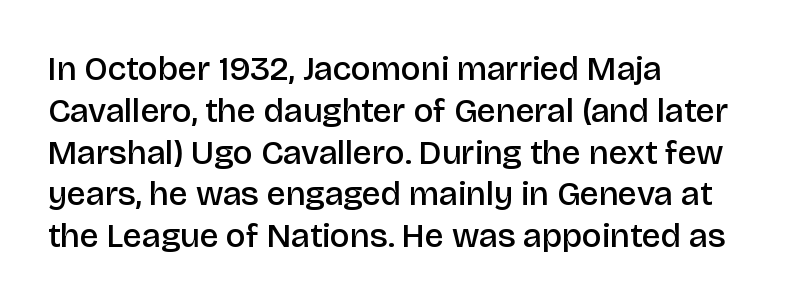
Q: Is the text bold? A: Semi-bold.
Q: Is the text italic (slanted)? A: No, it is upright.
Q: Is the typeface a serif or a sans-serif typeface? A: Sans-serif.
Q: Is the text underlined? A: No.
Q: How is the paragraph aligned? A: Left-aligned.
Q: Is the spacing between letters normal or unusually wide? A: Normal.
Q: Width (condensed, normal, or wide)? A: Normal.
Q: Stroke contrast? A: Low.
Q: x-height? A: Large.
Q: Monospaced? A: No.
